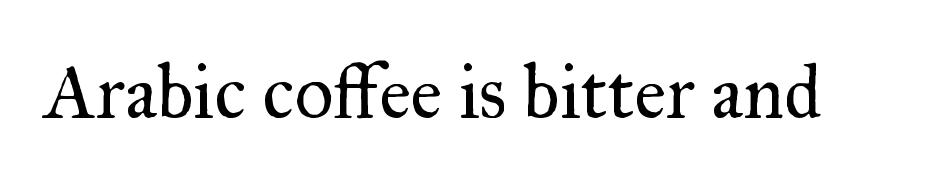
A quiet, ordinary-to-light weight characterises the typeface. Look at the tracking — it's just the regular setting, nothing added. Check where the strokes stop: tiny serifs finish them off. You could not count columns in this text — the font is proportionally spaced.
